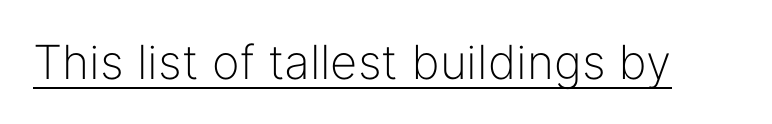
{"serif": "no", "italic": "no", "bold": "no", "weight": "light", "width": "normal", "stroke_contrast": "low", "x_height": "medium", "monospaced": "no", "underline": "yes", "letter_spacing": "normal", "letter_spacing_em": 0.0, "glyph_px": 47}
